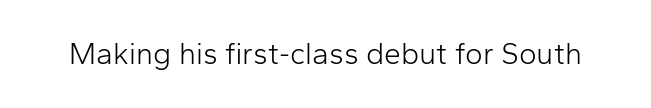
Q: Is the text bold? A: No.
Q: Is the text italic (slanted)? A: No, it is upright.
Q: Is the typeface a serif or a sans-serif typeface? A: Sans-serif.
Q: Is the text underlined? A: No.
Q: Is the spacing between letters normal or unusually wide? A: Normal.
Q: Width (condensed, normal, or wide)? A: Normal.
Q: Stroke contrast? A: Low.
Q: x-height? A: Medium.
Q: Monospaced? A: No.
